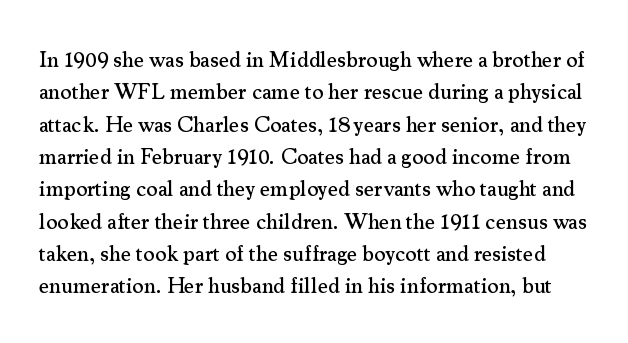
Q: Is the text italic (slanted)? A: No, it is upright.
Q: Is the text underlined? A: No.
Q: Is the spacing between letters normal or unusually wide? A: Normal.
Q: Is the spacing between lines tight, normal or loose? A: Normal.
